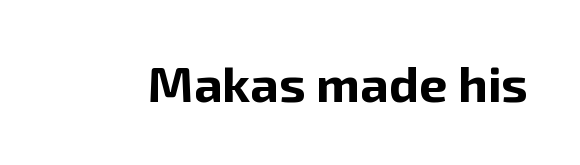
The image shows 50 px bold sans-serif type, upright; set normal letter spacing, not underlined; low stroke contrast and a medium x-height.
